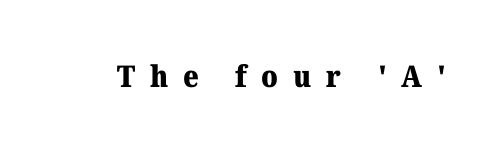
The image shows 30 px heavy serif type, upright; set unusually wide letter spacing (+0.49 em), not underlined; medium stroke contrast and a medium x-height.
